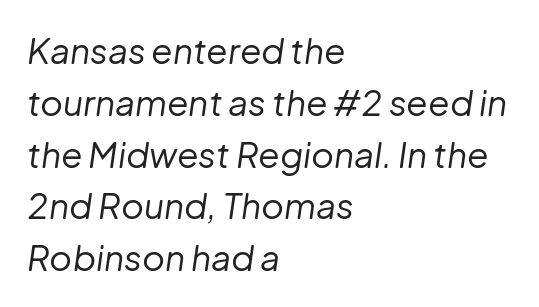
Q: Is the text bold? A: No.
Q: Is the text italic (slanted)? A: Yes, it leans right by about 8 degrees.
Q: Is the text underlined? A: No.
Q: How is the paragraph aligned? A: Left-aligned.
Q: Is the spacing between letters normal or unusually wide? A: Normal.
Q: Is the spacing between lines tight, normal or loose? A: Normal.
Q: Width (condensed, normal, or wide)? A: Normal.
Q: Stroke contrast? A: Low.
Q: x-height? A: Medium.
Q: Monospaced? A: No.
